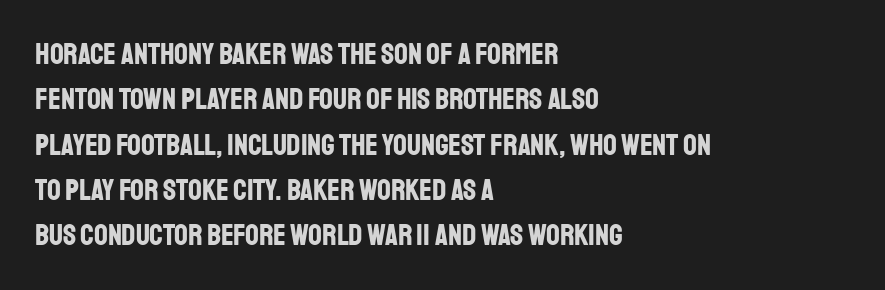
Letter spacing: default. Every letter is thick-stroked: bold, no question. A sans-serif font was chosen for this passage. A typesetter would mark this as roman, not italic.
